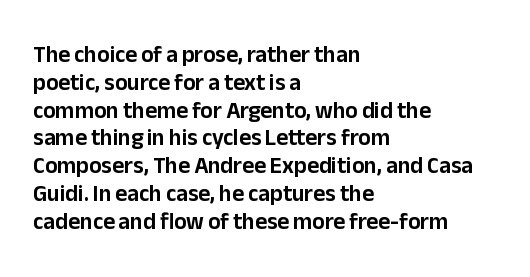
{"italic": "no", "underline": "no", "align": "left", "line_spacing_ratio": 1.21, "letter_spacing": "normal", "letter_spacing_em": 0.0, "glyph_px": 23}
